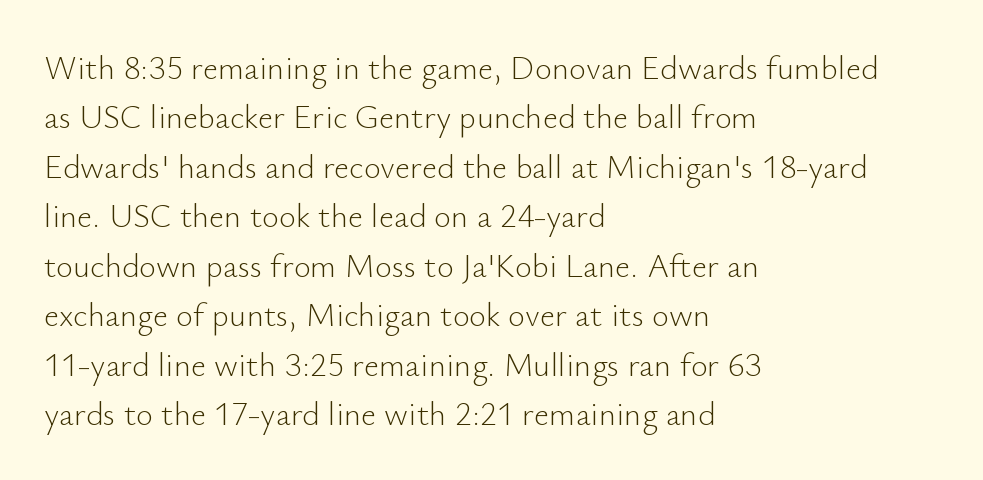
Note the varied advance widths — an 'i' is clearly narrower than an 'm'. This rendering employs a face without finishing strokes, i.e., a sans-serif. The passage shown stacks its lines at a standard gap. It's the straight-up-and-down kind of type. Honestly, there is no underline to notice here at all. The cut favours lightness, reaching ordinary text weight at its darkest.
